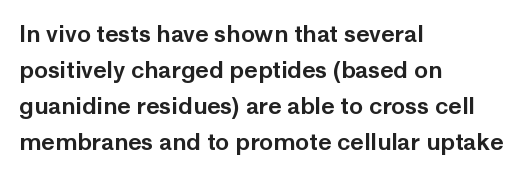
The passage shown has conventional tracking throughout. The axis of the letterforms is exactly vertical. In CSS terms this would be text-align: left. The area under the type is left untouched.
